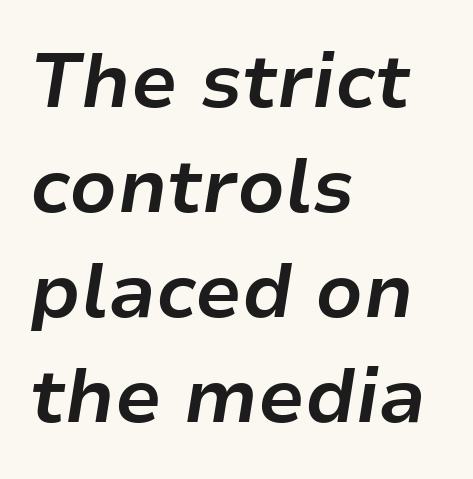
{"italic": "yes", "lean": "right", "slant_degrees": 9, "bold": "yes", "weight": "bold", "width": "normal", "stroke_contrast": "low", "x_height": "medium", "monospaced": "no", "underline": "no", "align": "left", "line_spacing": "normal", "line_spacing_ratio": 1.38, "letter_spacing": "normal", "letter_spacing_em": 0.0, "glyph_px": 76}
